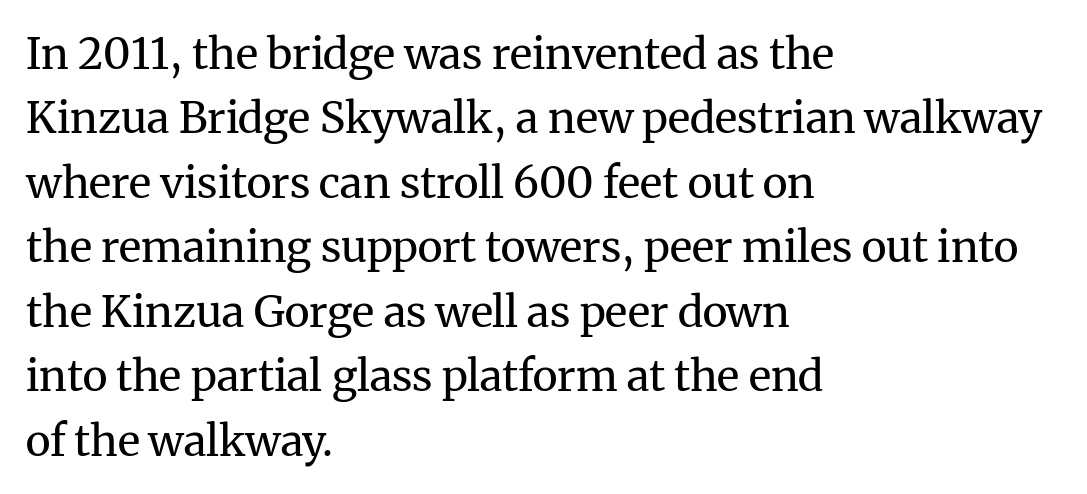
The image shows 43 px regular-weight serif type, upright; set left-aligned, normal line spacing (1.5x), normal letter spacing, not underlined; medium stroke contrast and a medium x-height.
